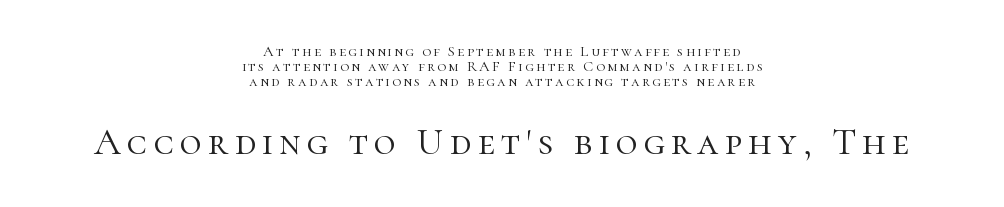
The image shows 38 px light serif type, upright; set centered, tight line spacing (1.01x), not underlined; the second (bottom) block is 2.53x larger; high stroke contrast and a medium x-height.
